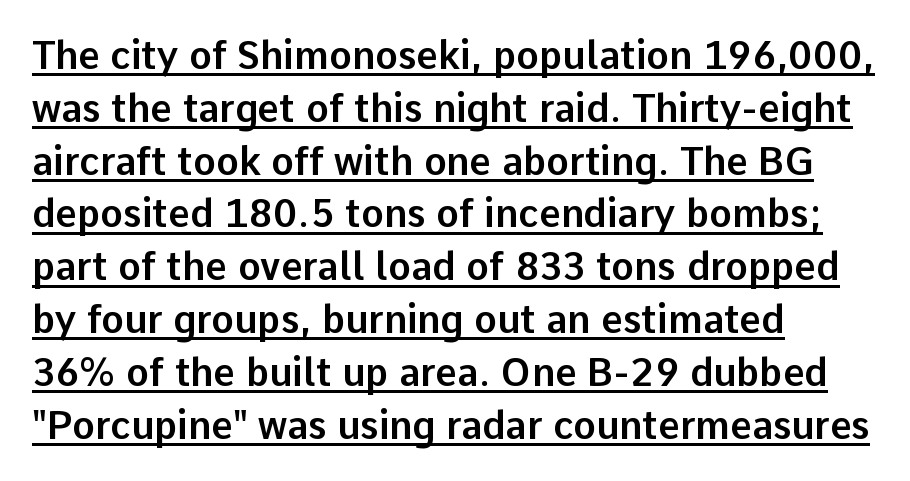
These lines are composed in type without serifs. Tracking here is standard; glyphs follow each other at the usual distance. Evenly set lines give the paragraph a standard silhouette. Underline: present. The paragraph has a hard left edge and a soft right edge. Notice how the stems are strictly vertical — no italics here.
